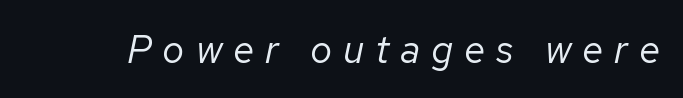
Caption: face not bold, strokes unweighted. The passage shown is not underscored anywhere. A typesetter would mark this as italic. Here the designer chose a conventional face with non-uniform glyph widths.
